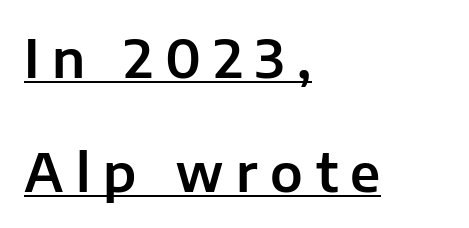
Each word looks stretched out because of the extra space between its letters. Think of a printed novel: that variable character pitch is what you see here. Nothing sits at the stroke ends, so this counts as sans-serif. The axis of the letterforms is exactly vertical.
